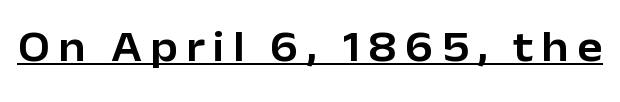
The image shows 43 px sans-serif type, upright; set underlined; low stroke contrast and a medium x-height.
